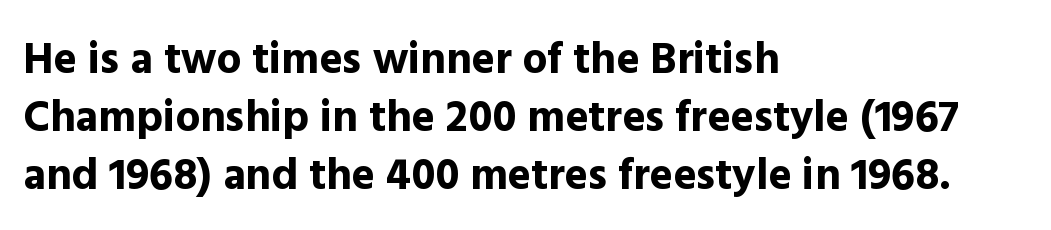
{"serif": "no", "italic": "no", "bold": "yes", "weight": "bold", "width": "normal", "x_height": "medium", "monospaced": "no", "underline": "no", "align": "left", "line_spacing": "normal", "line_spacing_ratio": 1.32, "letter_spacing": "normal", "letter_spacing_em": 0.0, "glyph_px": 44}
